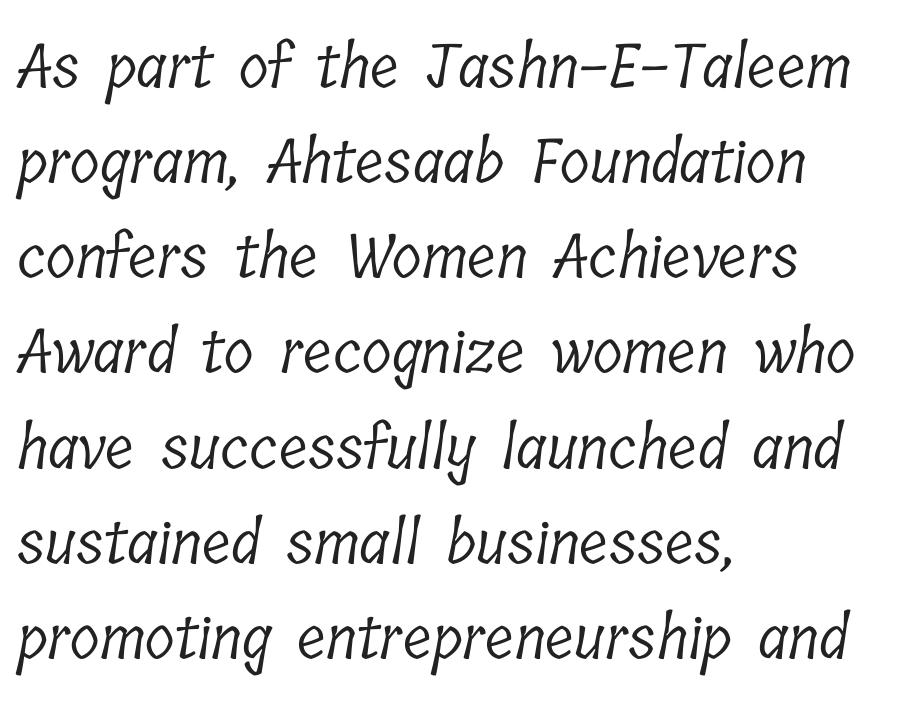
Q: Is the text bold? A: No.
Q: Is the typeface a serif or a sans-serif typeface? A: Serif.
Q: Is the text underlined? A: No.
Q: How is the paragraph aligned? A: Left-aligned.
Q: Is the spacing between letters normal or unusually wide? A: Normal.
Q: Is the spacing between lines tight, normal or loose? A: Normal.
Q: Width (condensed, normal, or wide)? A: Condensed.
Q: Stroke contrast? A: Low.
Q: x-height? A: Medium.
Q: Monospaced? A: No.
